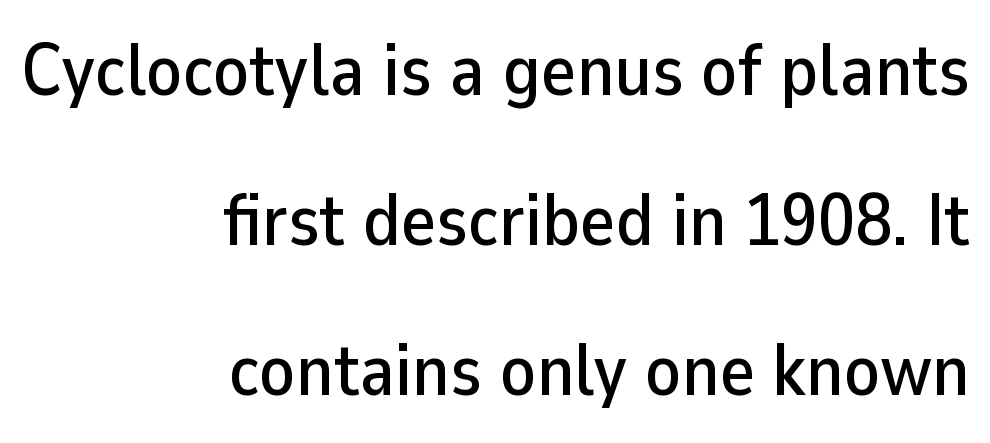
{"serif": "no", "italic": "no", "width": "normal", "stroke_contrast": "low", "x_height": "medium", "monospaced": "no", "underline": "no", "align": "right", "line_spacing": "loose", "line_spacing_ratio": 2.03, "letter_spacing": "normal", "letter_spacing_em": 0.0, "glyph_px": 74}
